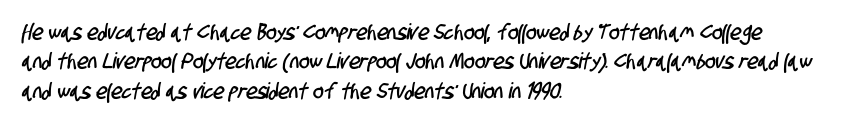
The image shows 22 px text type; set left-aligned, normal line spacing (1.34x), normal letter spacing, not underlined.
